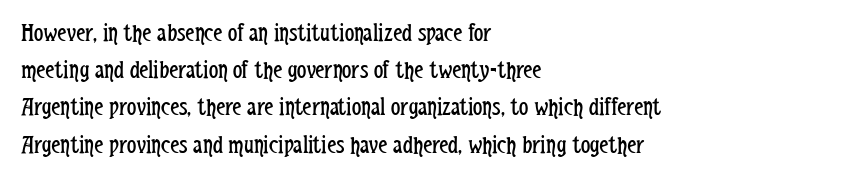
{"italic": "no", "bold": "no", "underline": "no", "align": "left", "line_spacing": "normal", "line_spacing_ratio": 1.43, "letter_spacing": "normal", "letter_spacing_em": 0.0, "glyph_px": 26}
